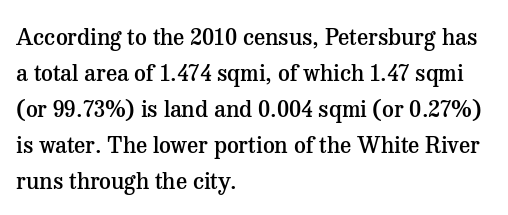
{"italic": "no", "bold": "semi", "underline": "no", "align": "left", "line_spacing": "normal", "line_spacing_ratio": 1.56, "letter_spacing": "normal", "letter_spacing_em": 0.0, "glyph_px": 23}
